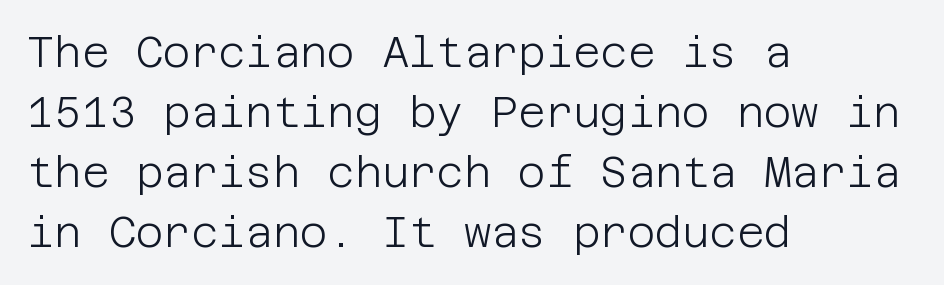
Q: Is the text bold? A: No.
Q: Is the text italic (slanted)? A: No, it is upright.
Q: Is the typeface a serif or a sans-serif typeface? A: Sans-serif.
Q: Is the text underlined? A: No.
Q: How is the paragraph aligned? A: Left-aligned.
Q: Is the spacing between letters normal or unusually wide? A: Normal.
Q: Is the spacing between lines tight, normal or loose? A: Normal.
Q: Width (condensed, normal, or wide)? A: Normal.
Q: Stroke contrast? A: Low.
Q: x-height? A: Large.
